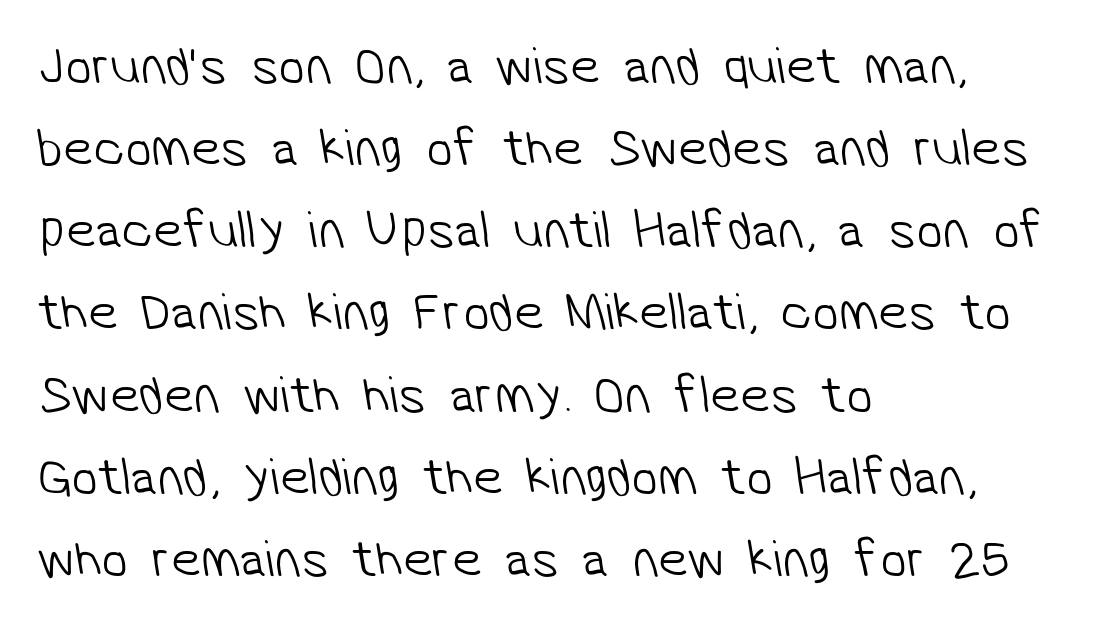
Q: Is the text bold? A: No.
Q: Is the typeface a serif or a sans-serif typeface? A: Sans-serif.
Q: Is the text underlined? A: No.
Q: How is the paragraph aligned? A: Left-aligned.
Q: Is the spacing between letters normal or unusually wide? A: Normal.
Q: Is the spacing between lines tight, normal or loose? A: Normal.
Q: Width (condensed, normal, or wide)? A: Normal.
Q: Stroke contrast? A: Low.
Q: x-height? A: Medium.
Q: Monospaced? A: No.
